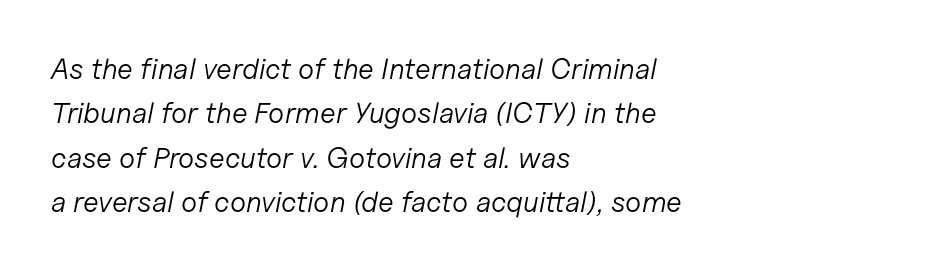
You can tell it's italic because the verticals aren't actually vertical. Reading down the block, your eye returns to a fixed left position each line. Heaviness? Minimal to ordinary, like unemphasized prose. This rendering leaves character spacing at its baseline value. What's the leading like? Ordinary, nothing unusual.
